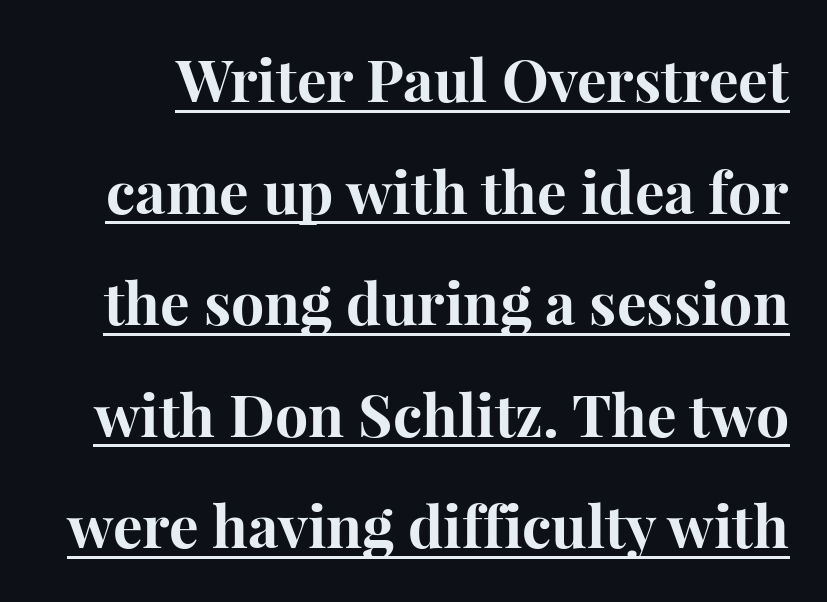
The image shows 59 px bold serif type, upright; set line spacing 1.89x, normal letter spacing, underlined; high stroke contrast and a medium x-height.
